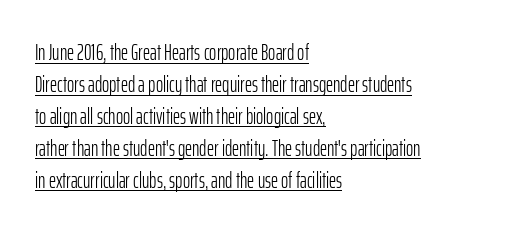
Regarding leading, the lines here are spaced in the standard way. Inter-character spacing is left at the font's built-in metrics. The rendered words wear a rule along their underside. Weight: not bold — regular or lighter.
